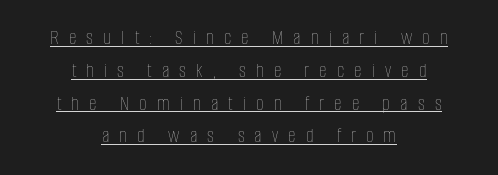
{"italic": "no", "bold": "no", "underline": "yes", "align": "center", "line_spacing": "normal", "line_spacing_ratio": 1.56, "letter_spacing": "wide", "letter_spacing_em": 0.48, "glyph_px": 21}
